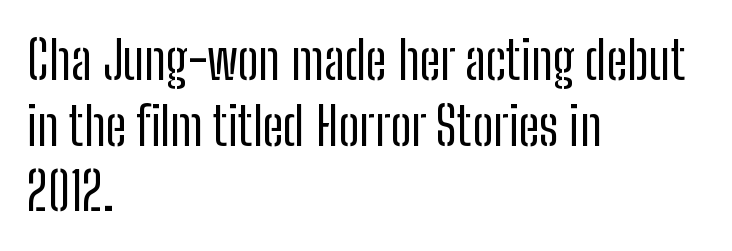
Q: Is the text bold? A: No.
Q: Is the text italic (slanted)? A: No, it is upright.
Q: Is the typeface a serif or a sans-serif typeface? A: Sans-serif.
Q: Is the text underlined? A: No.
Q: How is the paragraph aligned? A: Left-aligned.
Q: Is the spacing between letters normal or unusually wide? A: Normal.
Q: Width (condensed, normal, or wide)? A: Condensed.
Q: Stroke contrast? A: Low.
Q: x-height? A: Medium.
Q: Monospaced? A: No.
